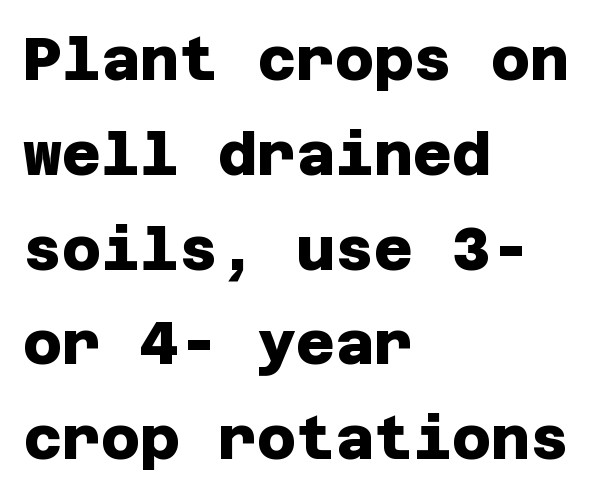
Q: Is the text bold? A: Yes.
Q: Is the typeface a serif or a sans-serif typeface? A: Sans-serif.
Q: Is the text underlined? A: No.
Q: How is the paragraph aligned? A: Left-aligned.
Q: Is the spacing between letters normal or unusually wide? A: Normal.
Q: Is the spacing between lines tight, normal or loose? A: Normal.
Q: Width (condensed, normal, or wide)? A: Normal.
Q: Stroke contrast? A: Low.
Q: x-height? A: Large.
